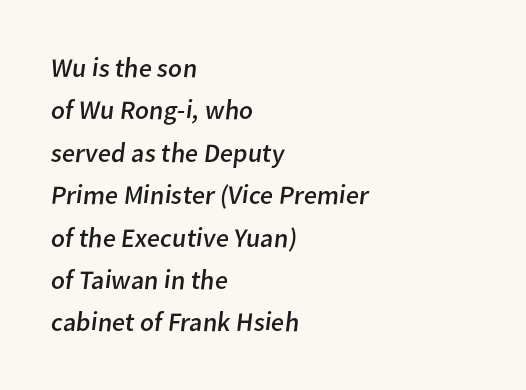
{"bold": "no", "underline": "no", "align": "left", "line_spacing": "normal", "line_spacing_ratio": 1.57, "letter_spacing": "normal", "letter_spacing_em": 0.0, "glyph_px": 27}
